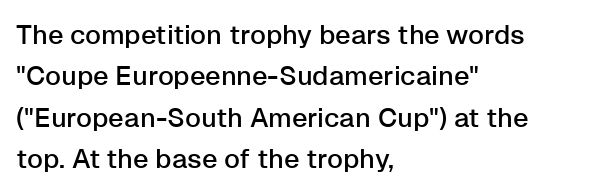
The image shows 27 px text type, upright; set left-aligned, normal line spacing (1.53x), normal letter spacing, not underlined.
